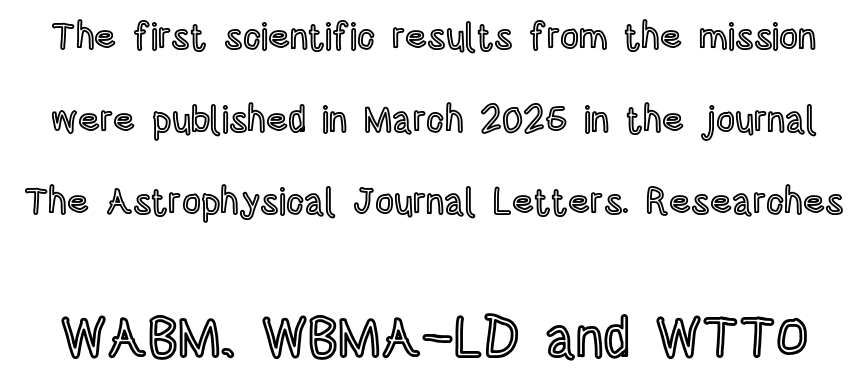
Just letters on the line, the space beneath them empty. Is the letter spacing exaggerated? No — it looks like the ordinary default. This sample trades compactness for vertical openness between lines. Every character sits straight up, as roman type does.
